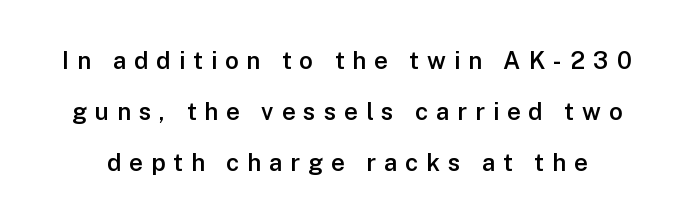
The image shows 24 px text type, upright; set loose line spacing (2.12x), unusually wide letter spacing (+0.33 em), not underlined.
